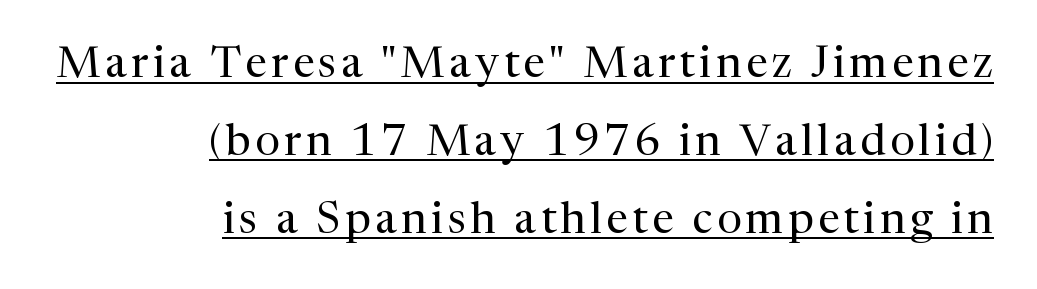
A flush-right, rag-left setting is used for this passage. A quiet, ordinary-to-light weight characterises the typeface. This is the regular roman posture of the typeface. Each letter keeps its own natural width here, so spacing adapts to shape.
